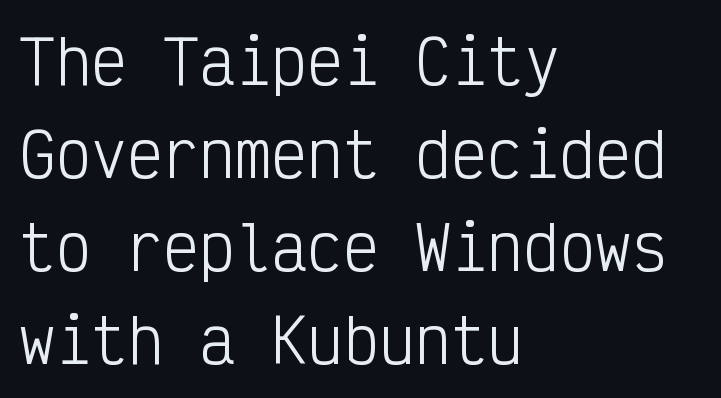
Q: Is the text bold? A: No.
Q: Is the text italic (slanted)? A: No, it is upright.
Q: Is the typeface a serif or a sans-serif typeface? A: Sans-serif.
Q: Is the text underlined? A: No.
Q: How is the paragraph aligned? A: Left-aligned.
Q: Is the spacing between letters normal or unusually wide? A: Normal.
Q: Is the spacing between lines tight, normal or loose? A: Normal.
Q: Width (condensed, normal, or wide)? A: Condensed.
Q: Stroke contrast? A: Low.
Q: x-height? A: Medium.
Q: Monospaced? A: Yes.
